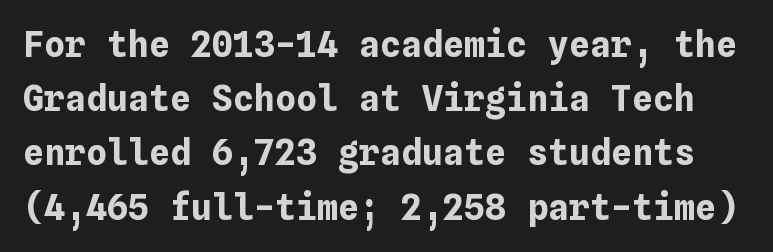
Q: Is the text bold? A: Yes.
Q: Is the text italic (slanted)? A: No, it is upright.
Q: Is the text underlined? A: No.
Q: Is the spacing between letters normal or unusually wide? A: Normal.
Q: Is the spacing between lines tight, normal or loose? A: Normal.
Q: Width (condensed, normal, or wide)? A: Normal.
Q: Stroke contrast? A: Low.
Q: x-height? A: Medium.
